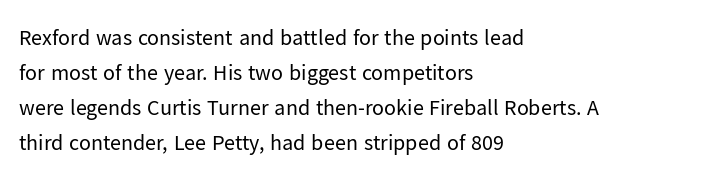
The image shows 22 px text type, upright; set left-aligned, normal line spacing (1.59x), normal letter spacing, not underlined.
